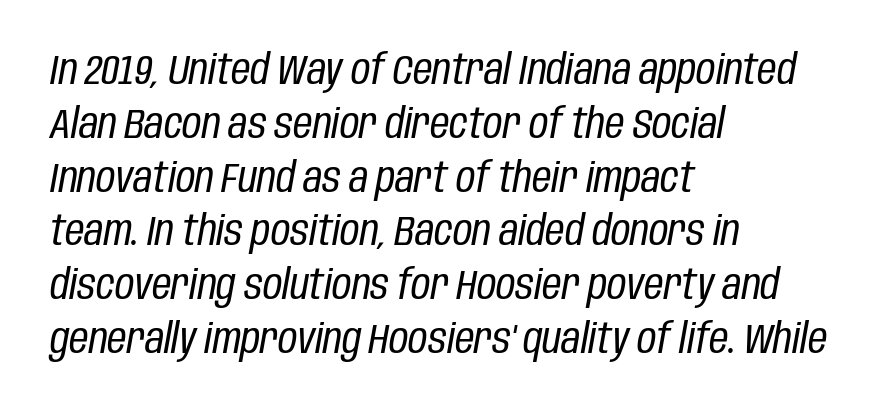
The image shows 42 px regular-weight, condensed type, italic (leaning right); set left-aligned, normal line spacing (1.28x), normal letter spacing, not underlined; low stroke contrast and a large x-height.
